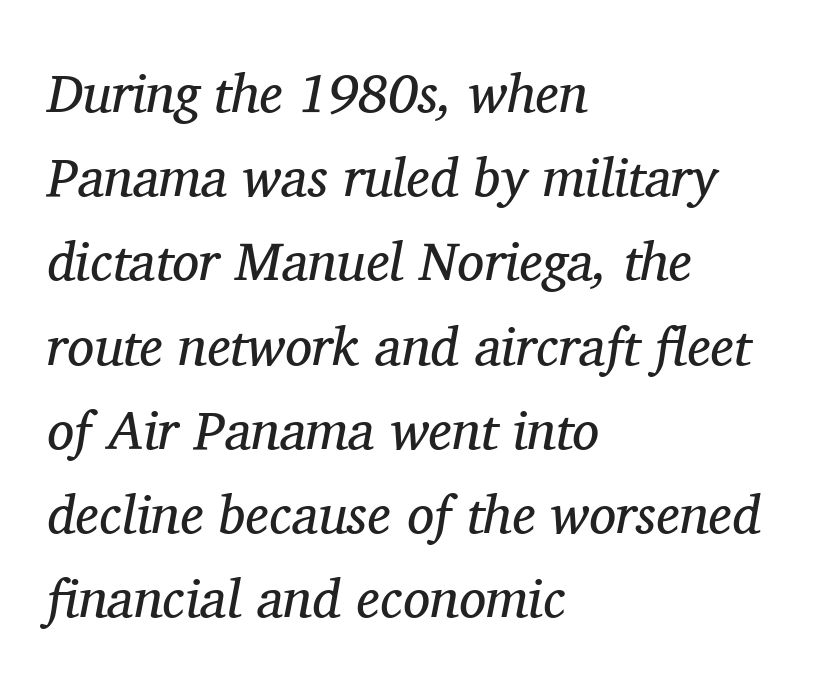
Q: Is the text bold? A: No.
Q: Is the text italic (slanted)? A: Yes, it leans right by about 11 degrees.
Q: Is the typeface a serif or a sans-serif typeface? A: Serif.
Q: Is the text underlined? A: No.
Q: How is the paragraph aligned? A: Left-aligned.
Q: Is the spacing between letters normal or unusually wide? A: Normal.
Q: Is the spacing between lines tight, normal or loose? A: Normal.
Q: Width (condensed, normal, or wide)? A: Normal.
Q: Stroke contrast? A: Medium.
Q: x-height? A: Medium.
Q: Monospaced? A: No.
